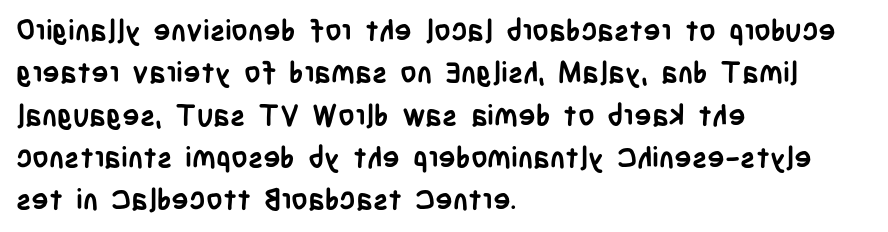
Is there much room between lines? A standard amount, neither cramped nor airy. The letters carry no serifs — their stems end cleanly without finishing strokes. Style check: upright. Reading down the block, your eye returns to a fixed left position each line.
